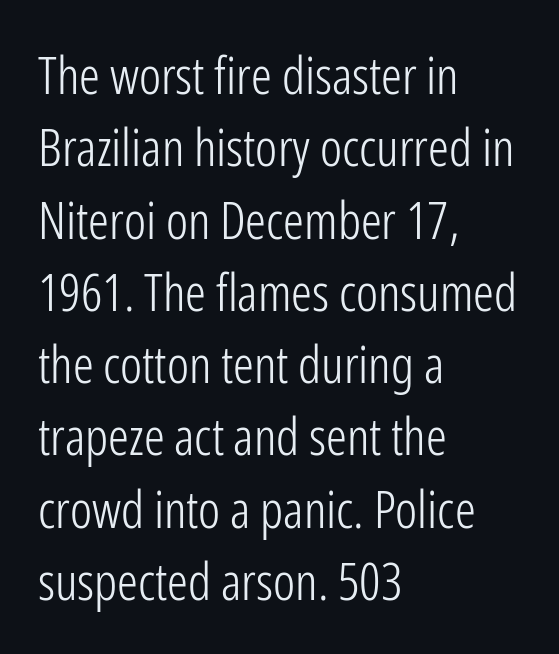
Q: Is the text bold? A: No.
Q: Is the text italic (slanted)? A: No, it is upright.
Q: Is the typeface a serif or a sans-serif typeface? A: Sans-serif.
Q: Is the text underlined? A: No.
Q: How is the paragraph aligned? A: Left-aligned.
Q: Is the spacing between letters normal or unusually wide? A: Normal.
Q: Is the spacing between lines tight, normal or loose? A: Normal.
Q: Width (condensed, normal, or wide)? A: Condensed.
Q: Stroke contrast? A: Low.
Q: x-height? A: Medium.
Q: Monospaced? A: No.
